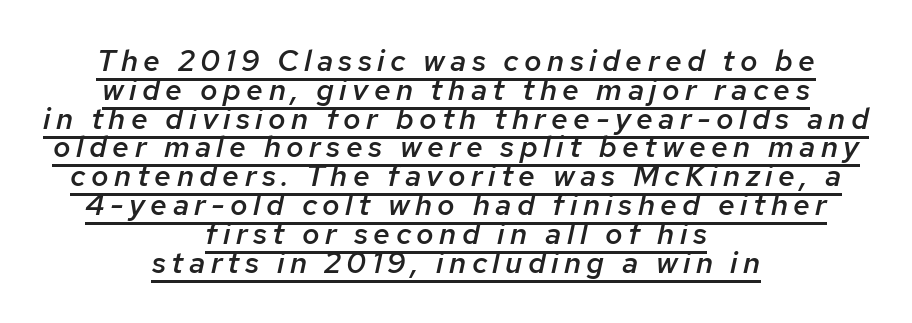
The glyphs look as if they've been sheared to an angle. Is there an underline? Yes — a line sits under the letters. Baseline-to-baseline distance is barely more than the letter height. You could not count columns in this text — the font is proportionally spaced. Is the block centered? Yes — each line is placed symmetrically about the middle. Stroke thickness is moderately raised; the sample reads as semibold.
